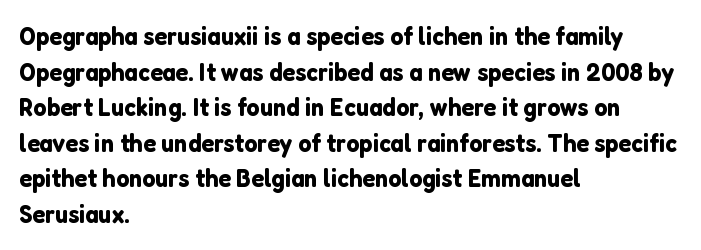
Compared with a centered layout, this one pins lines to the left instead. These lines were composed using upright roman letters. The type is set solid horizontally, with unmodified tracking. Vertical spacing — default. A bare baseline throughout the passage.
